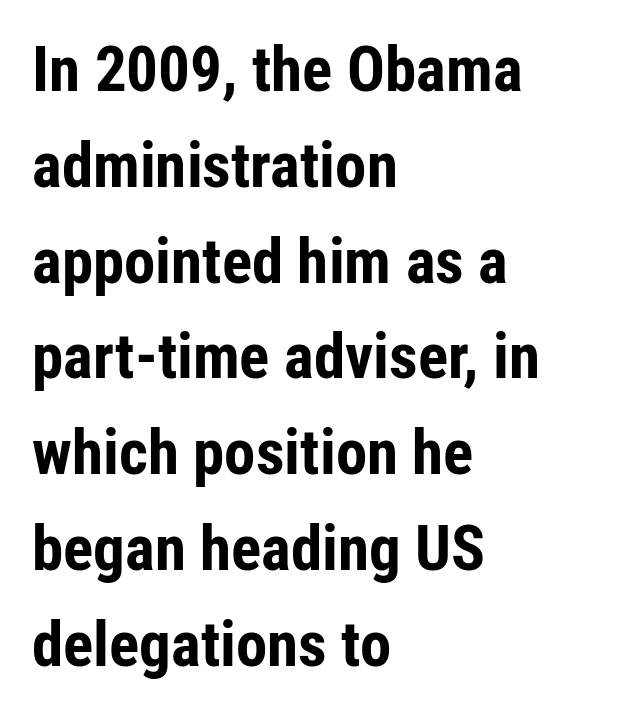
{"serif": "no", "italic": "no", "bold": "yes", "weight": "bold", "width": "condensed", "stroke_contrast": "low", "x_height": "medium", "monospaced": "no", "underline": "no", "align": "left", "line_spacing": "normal", "line_spacing_ratio": 1.52, "letter_spacing": "normal", "letter_spacing_em": 0.0, "glyph_px": 63}
